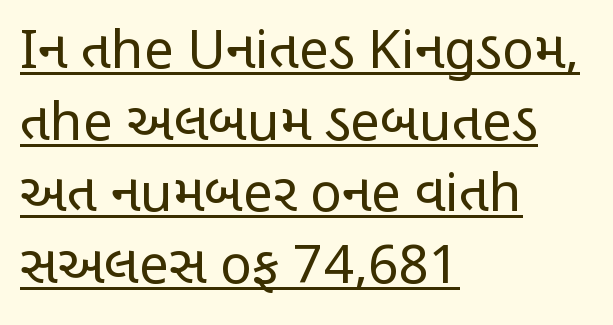
Q: Is the text bold? A: No.
Q: Is the text italic (slanted)? A: No, it is upright.
Q: Is the typeface a serif or a sans-serif typeface? A: Sans-serif.
Q: Is the text underlined? A: Yes.
Q: How is the paragraph aligned? A: Left-aligned.
Q: Is the spacing between letters normal or unusually wide? A: Normal.
Q: Is the spacing between lines tight, normal or loose? A: Normal.
Q: Width (condensed, normal, or wide)? A: Condensed.
Q: Stroke contrast? A: Low.
Q: x-height? A: Large.
Q: Monospaced? A: No.
